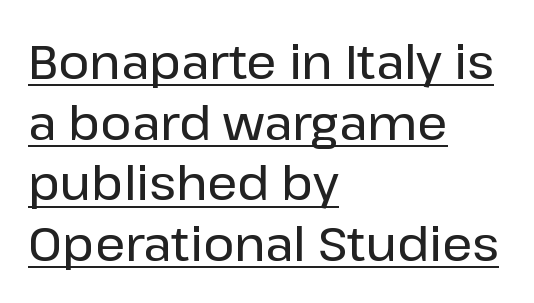
{"serif": "no", "italic": "no", "width": "normal", "stroke_contrast": "low", "x_height": "medium", "monospaced": "no", "underline": "yes", "align": "left", "line_spacing": "normal", "line_spacing_ratio": 1.29, "letter_spacing": "normal", "letter_spacing_em": 0.0, "glyph_px": 47}
